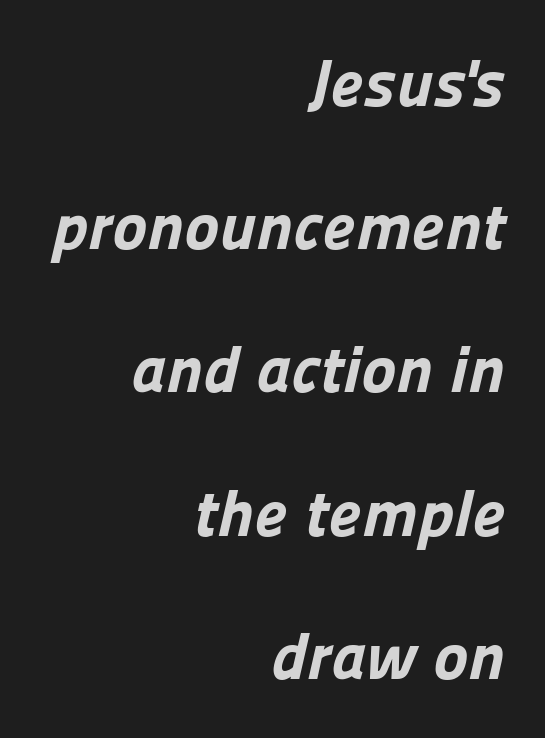
{"serif": "no", "bold": "yes", "weight": "bold", "width": "normal", "stroke_contrast": "low", "x_height": "medium", "monospaced": "no", "underline": "no", "align": "right", "line_spacing": "loose", "line_spacing_ratio": 2.17, "letter_spacing": "normal", "letter_spacing_em": 0.0, "glyph_px": 66}
